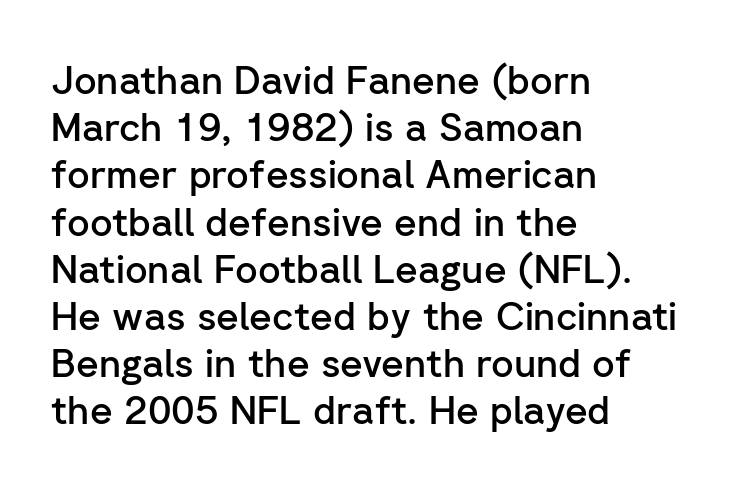
The type sits square on the baseline with zero lean. Between one letter and the next there's only the usual sliver of space. Has an underline been added? It has not. Every letter is mildly thick-stroked: semibold rather than bold.
